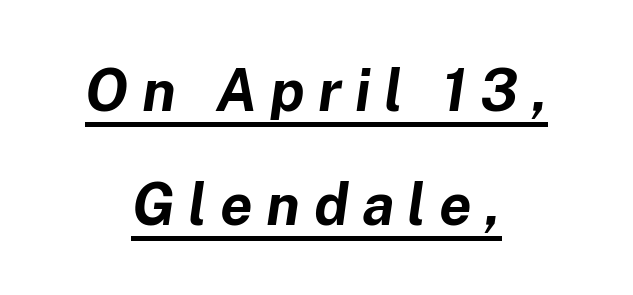
The image shows 58 px bold type, italic (leaning right); set centered, loose line spacing (1.97x), unusually wide letter spacing (+0.23 em), underlined; low stroke contrast and a medium x-height.
